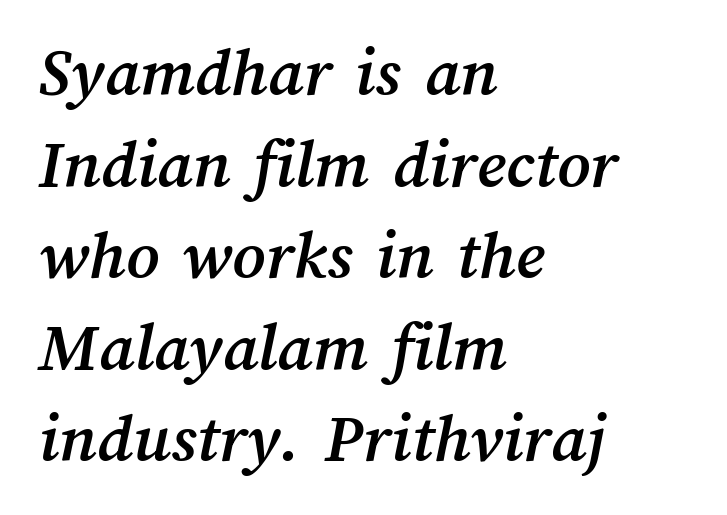
Quick note: underline off. The rendering keeps characters at their native spacing. Spacing verdict: proportional, widths tailored to each character. Line spacing here is normal. These lines are set flush left with a ragged right edge.
